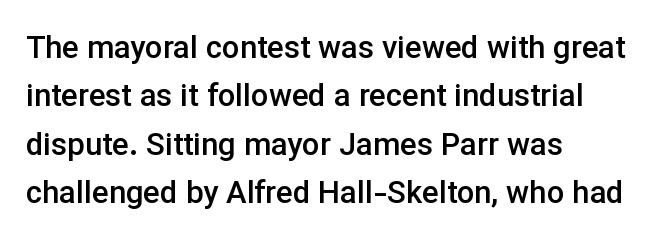
{"serif": "no", "italic": "no", "bold": "semi", "weight": "semibold", "width": "normal", "stroke_contrast": "low", "x_height": "medium", "monospaced": "no", "underline": "no", "align": "left", "line_spacing": "normal", "line_spacing_ratio": 1.56, "letter_spacing": "normal", "letter_spacing_em": 0.0, "glyph_px": 31}
